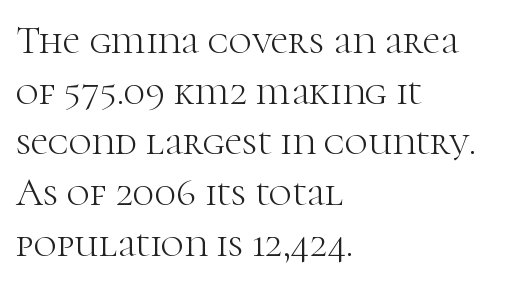
The image shows 39 px light serif type, upright; set left-aligned, normal line spacing (1.3x), normal letter spacing, not underlined; high stroke contrast and a medium x-height.
